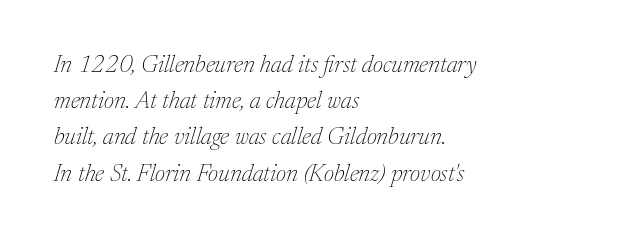
{"italic": "yes", "lean": "right", "slant_degrees": 17, "bold": "no", "underline": "no", "align": "left", "line_spacing": "normal", "line_spacing_ratio": 1.51, "letter_spacing": "normal", "letter_spacing_em": 0.0, "glyph_px": 24}
